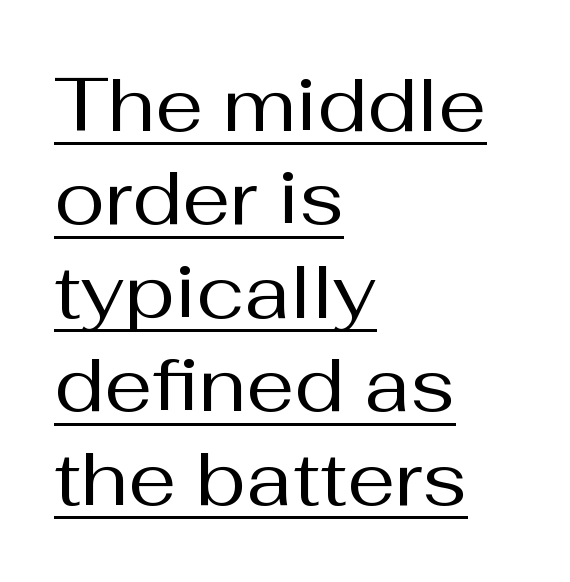
{"serif": "no", "italic": "no", "bold": "no", "weight": "regular", "width": "normal", "stroke_contrast": "medium", "x_height": "medium", "monospaced": "no", "underline": "yes", "align": "left", "line_spacing_ratio": 1.23, "letter_spacing": "normal", "letter_spacing_em": 0.0, "glyph_px": 76}
